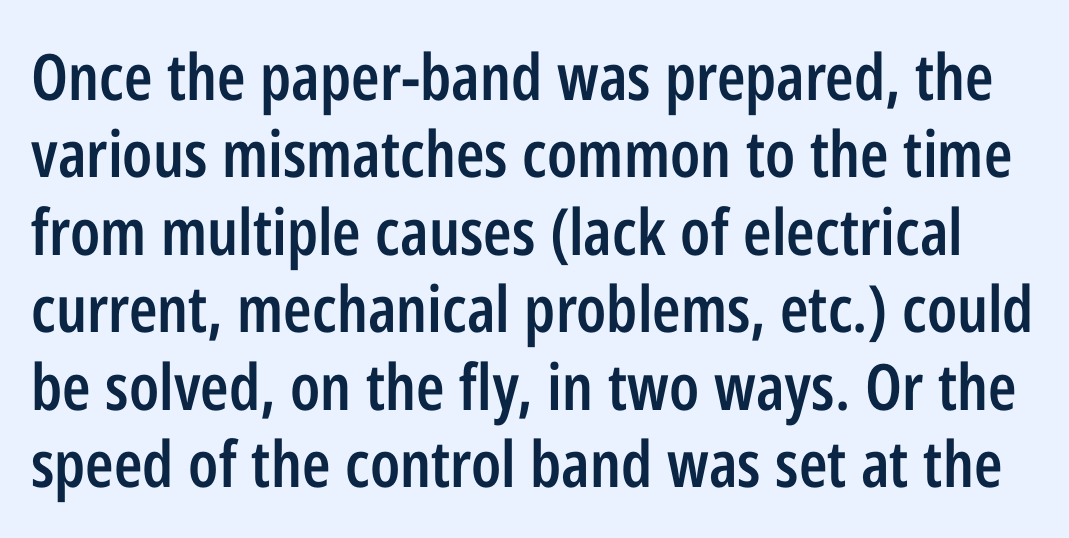
Q: Is the text bold? A: Semi-bold.
Q: Is the text italic (slanted)? A: No, it is upright.
Q: Is the typeface a serif or a sans-serif typeface? A: Sans-serif.
Q: Is the text underlined? A: No.
Q: Is the spacing between letters normal or unusually wide? A: Normal.
Q: Width (condensed, normal, or wide)? A: Condensed.
Q: Stroke contrast? A: Low.
Q: x-height? A: Medium.
Q: Monospaced? A: No.
